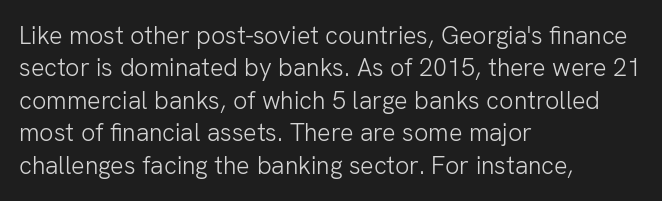
{"italic": "no", "bold": "no", "underline": "no", "align": "left", "line_spacing": "normal", "line_spacing_ratio": 1.3, "letter_spacing": "normal", "letter_spacing_em": 0.0, "glyph_px": 25}
